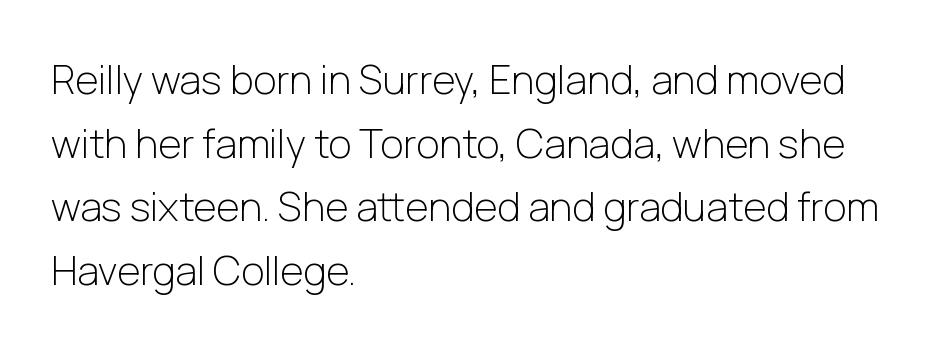
The image shows 40 px light sans-serif type, upright; set left-aligned, normal line spacing (1.59x), normal letter spacing, not underlined; low stroke contrast and a medium x-height.
